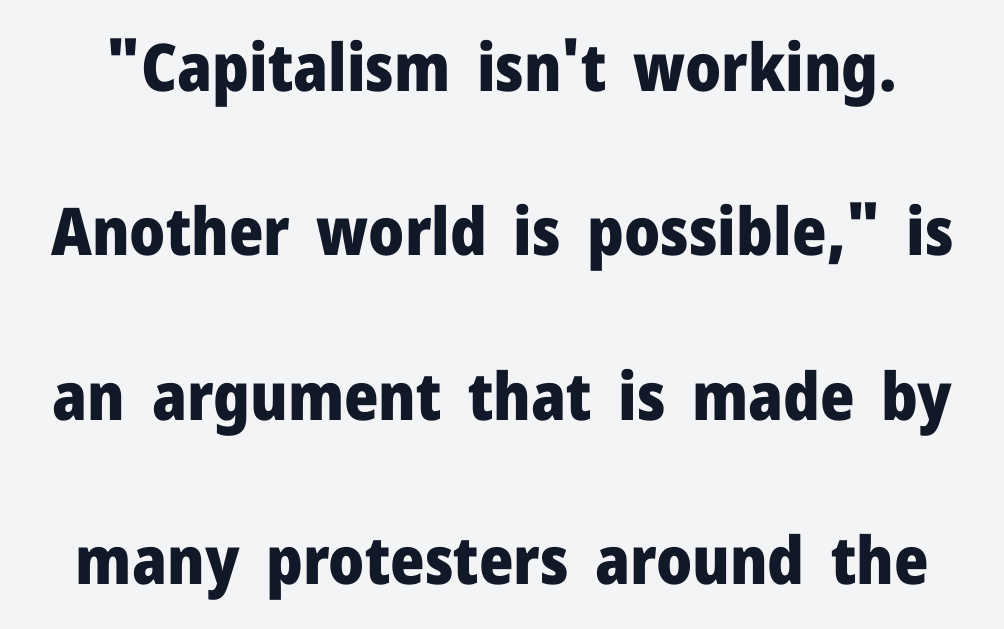
Each row of text sits above clean, open space. How are the letters spaced? Ordinarily, with no added tracking. The characters display no serif detailing; their extremities are plain. Rows of type keep a wide berth in the vertical direction. Do the characters align in a grid? No, the font is proportional. No italicization has been applied; the sample stays upright.
